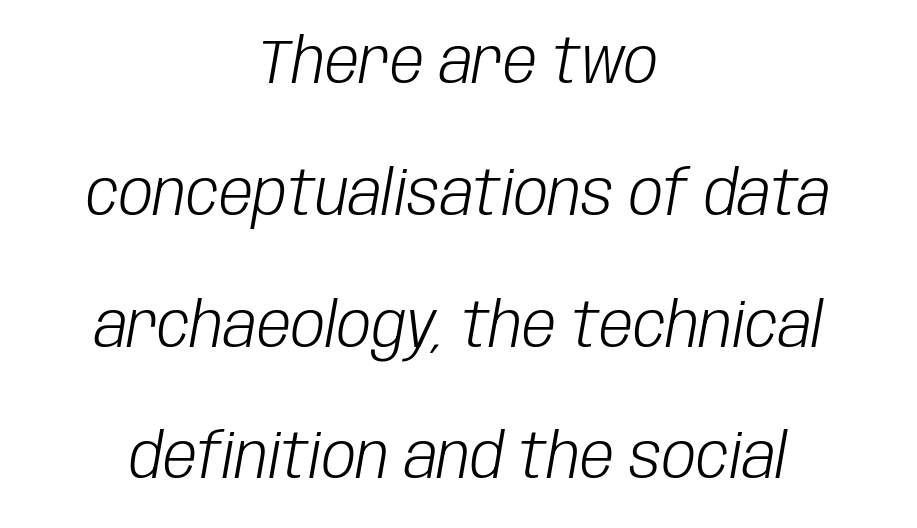
The image shows 61 px light, condensed type, italic (leaning right); set centered, loose line spacing (2.16x), normal letter spacing, not underlined; low stroke contrast and a large x-height.
